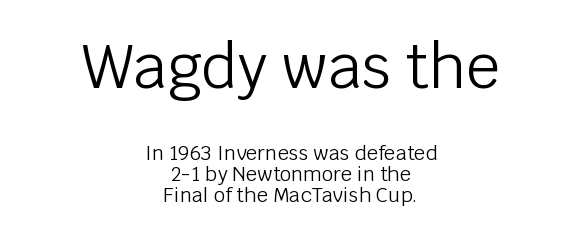
{"serif": "no", "italic": "no", "bold": "no", "weight": "light", "width": "normal", "stroke_contrast": "low", "x_height": "large", "monospaced": "no", "underline": "no", "align": "center", "line_spacing": "tight", "line_spacing_ratio": 1.06, "letter_spacing": "normal", "letter_spacing_em": 0.0, "larger_block": "first", "size_ratio": 3.0, "glyph_px": 60}
